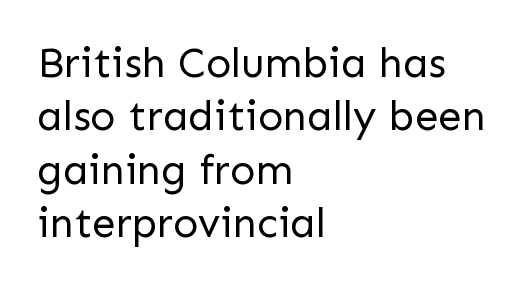
Varying glyph widths throughout — classic text-font behaviour. Bare-footed words on every line. One glance says typical: line gaps are just what's usual. Stems and bowls with no extra thickness — not bold. Reading down the block, your eye returns to a fixed left position each line. The passage shown has conventional tracking throughout.
